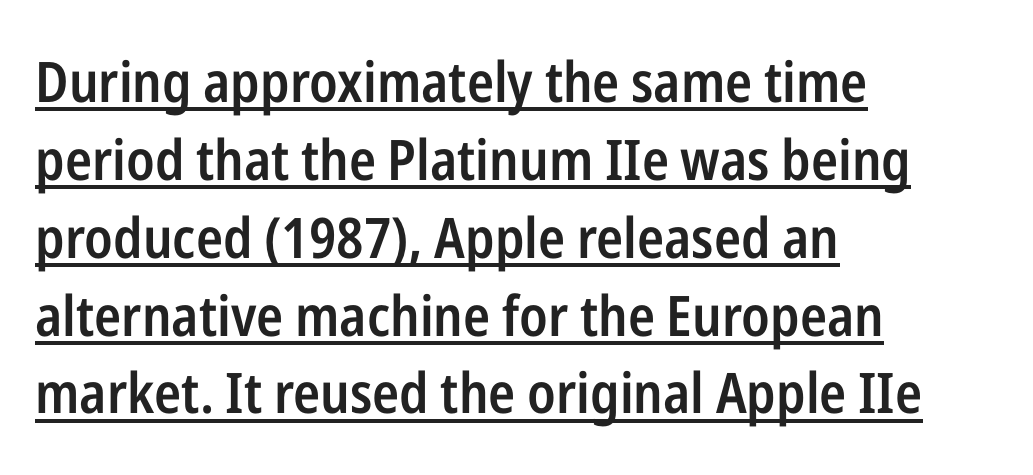
Q: Is the text bold? A: Semi-bold.
Q: Is the text italic (slanted)? A: No, it is upright.
Q: Is the typeface a serif or a sans-serif typeface? A: Sans-serif.
Q: Is the text underlined? A: Yes.
Q: How is the paragraph aligned? A: Left-aligned.
Q: Is the spacing between letters normal or unusually wide? A: Normal.
Q: Is the spacing between lines tight, normal or loose? A: Normal.
Q: Width (condensed, normal, or wide)? A: Condensed.
Q: Stroke contrast? A: Low.
Q: x-height? A: Medium.
Q: Monospaced? A: No.
